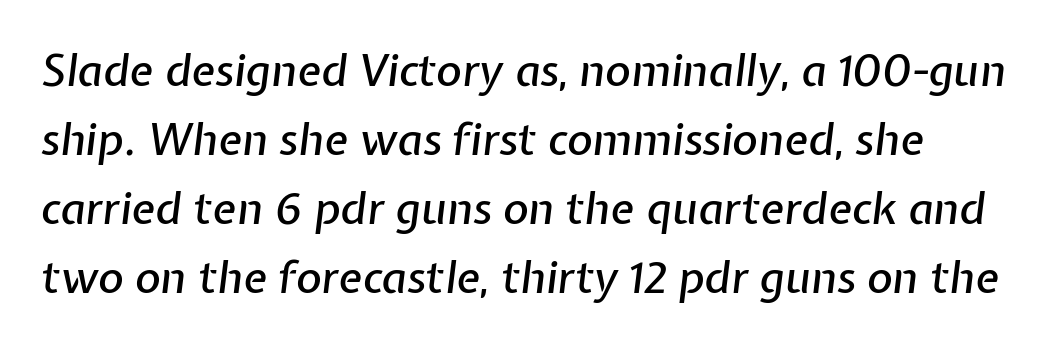
Inter-character spacing is left at the font's built-in metrics. The specimen reads as italic at a glance. Whoever set this chose a conventional vertical rhythm. Decoration check: the copy has no underline. These lines are rendered in a variable-pitch font.
